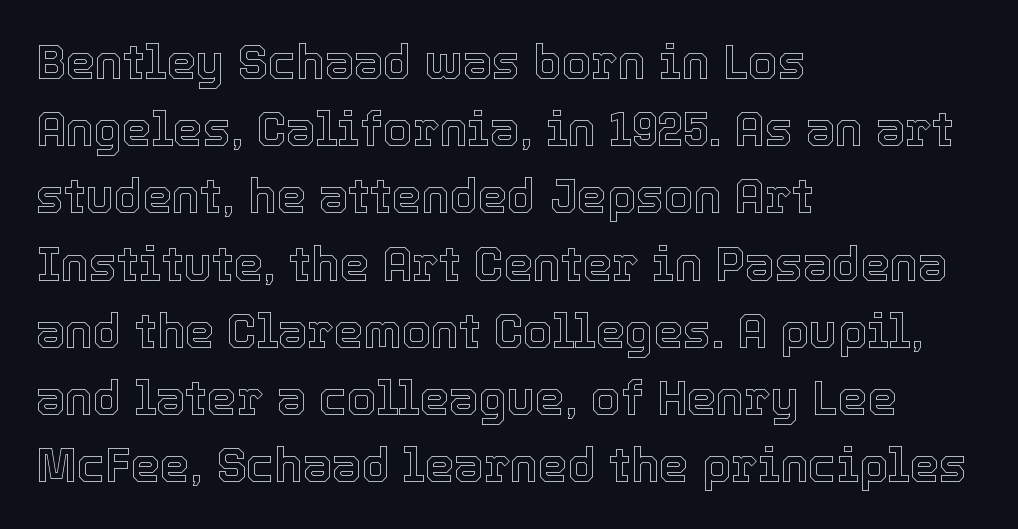
The image shows 47 px text type, upright; set left-aligned, normal line spacing (1.43x), normal letter spacing, not underlined; a medium x-height.
